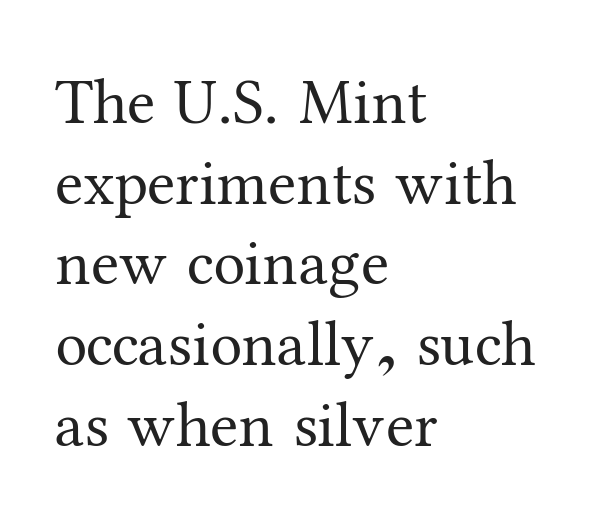
The image shows 64 px regular-weight serif type, upright; set left-aligned, normal line spacing (1.26x), normal letter spacing, not underlined; medium stroke contrast and a medium x-height.
